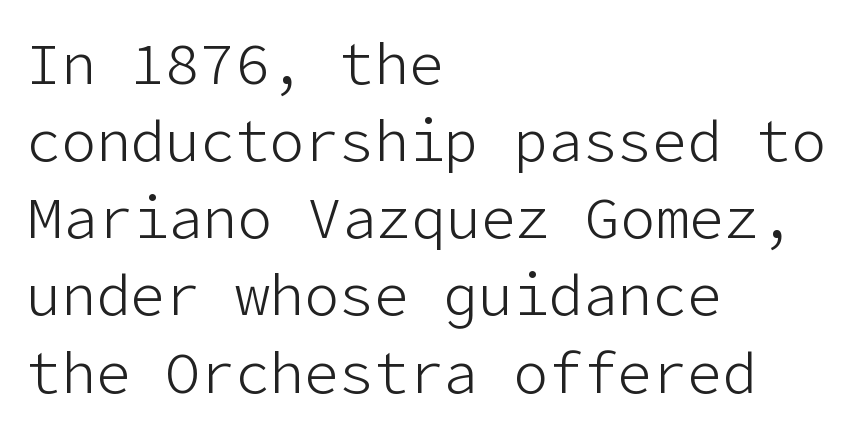
The image shows 58 px light sans-serif type, upright; set left-aligned, normal line spacing (1.33x), normal letter spacing, not underlined; low stroke contrast and a medium x-height.
